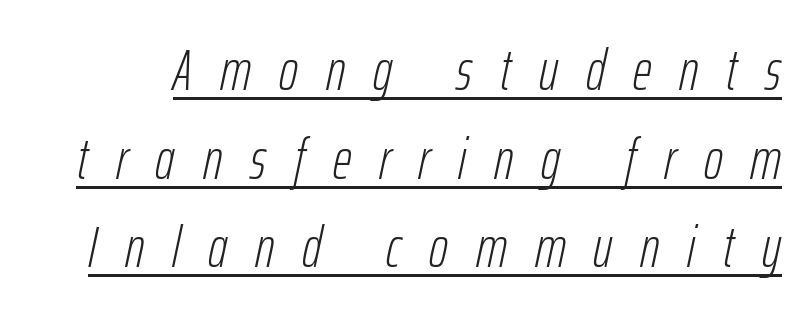
{"italic": "yes", "lean": "right", "slant_degrees": 12, "bold": "no", "weight": "light", "width": "condensed", "stroke_contrast": "low", "x_height": "medium", "monospaced": "no", "underline": "yes", "line_spacing": "normal", "line_spacing_ratio": 1.53, "letter_spacing": "wide", "letter_spacing_em": 0.48, "glyph_px": 58}
